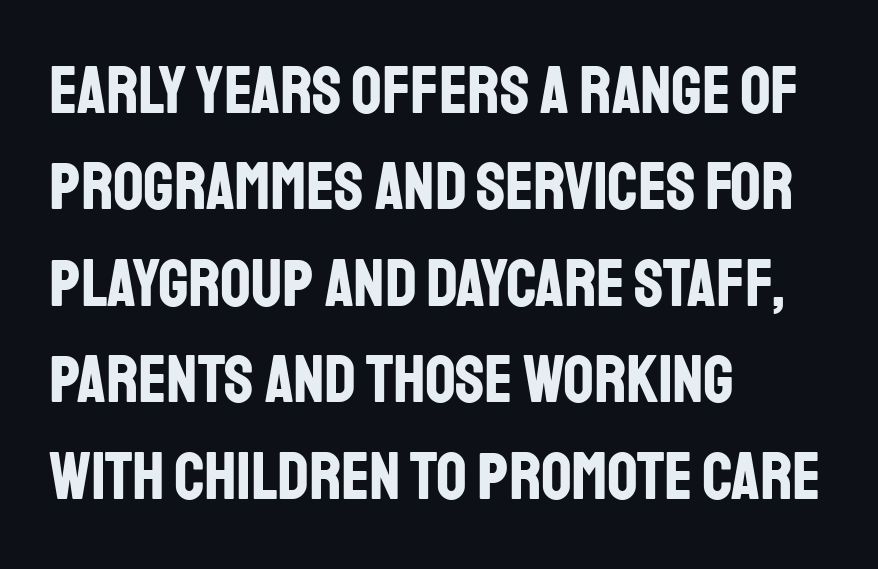
The image shows 67 px bold, condensed sans-serif type, upright; set left-aligned, normal line spacing (1.44x), normal letter spacing, not underlined; low stroke contrast and a large x-height.
